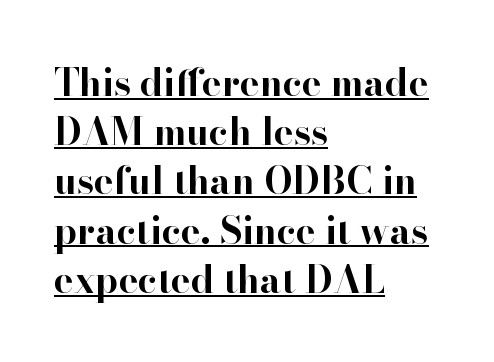
Look at the bottom of the vertical strokes: they flare into serifs here. The passage shown is typed in a proportional face where columns would drift. Quick note: interline space is typical. Tracking here is standard; glyphs follow each other at the usual distance. Rendered with straight, roman letterforms.
